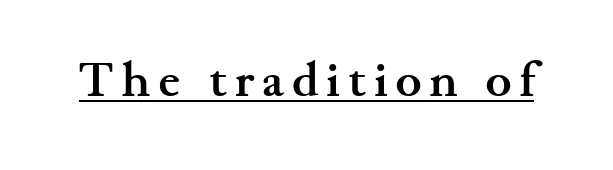
Q: Is the text bold? A: Yes.
Q: Is the text italic (slanted)? A: No, it is upright.
Q: Is the typeface a serif or a sans-serif typeface? A: Serif.
Q: Is the text underlined? A: Yes.
Q: Width (condensed, normal, or wide)? A: Wide.
Q: Stroke contrast? A: Medium.
Q: x-height? A: Small.
Q: Monospaced? A: No.
